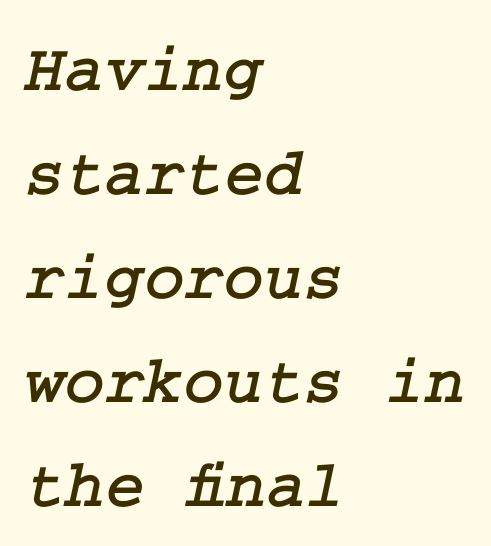
Reading down the block, your eye returns to a fixed left position each line. The letterforms sit shoulder to shoulder at normal distance. Line spacing here is normal. These lines are composed in type with serifs. Plain, unruled lines of type.
